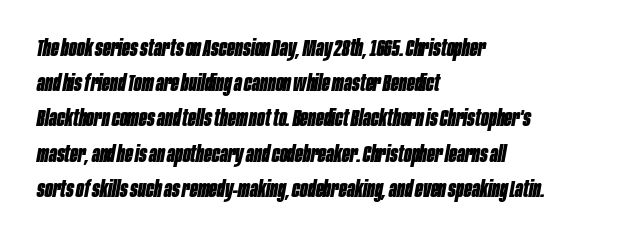
Descenders hang freely into open space. The passage is arranged the way most books set body copy — flush left. The strokes are fattened all the way to bold. Tracking value appears to be zero — textbook default spacing. It's the slanting kind of type. Whoever set this chose a conventional vertical rhythm.
